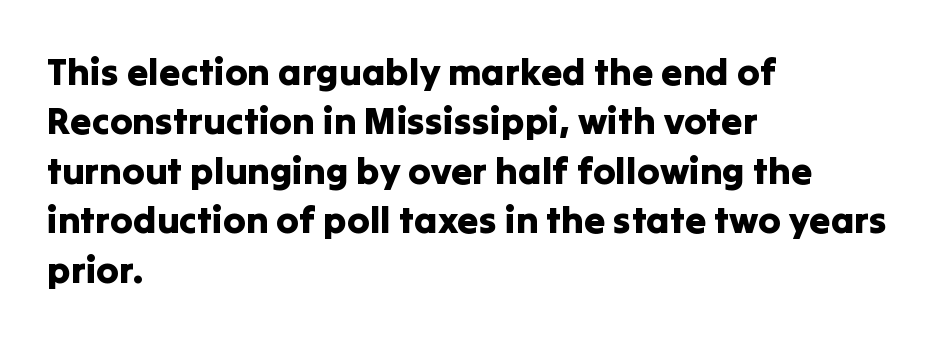
Q: Is the text italic (slanted)? A: No, it is upright.
Q: Is the typeface a serif or a sans-serif typeface? A: Sans-serif.
Q: Is the text underlined? A: No.
Q: How is the paragraph aligned? A: Left-aligned.
Q: Is the spacing between letters normal or unusually wide? A: Normal.
Q: Is the spacing between lines tight, normal or loose? A: Normal.
Q: Width (condensed, normal, or wide)? A: Normal.
Q: Stroke contrast? A: Low.
Q: x-height? A: Medium.
Q: Monospaced? A: No.
